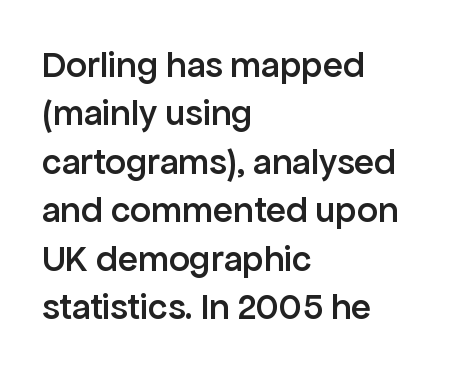
The image shows 37 px semibold sans-serif type, upright; set left-aligned, normal line spacing (1.31x), normal letter spacing, not underlined; low stroke contrast and a medium x-height.
